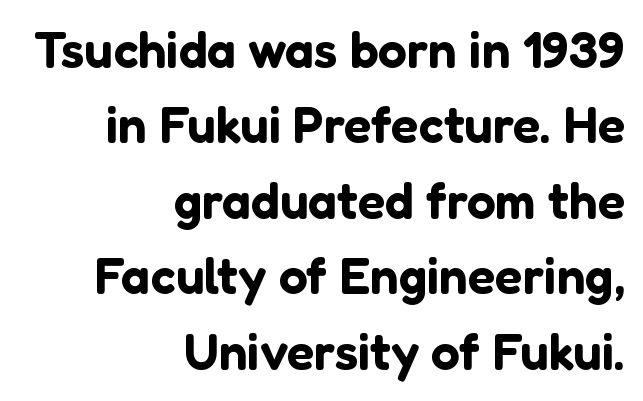
{"serif": "no", "italic": "no", "width": "normal", "stroke_contrast": "low", "x_height": "medium", "monospaced": "no", "underline": "no", "align": "right", "line_spacing": "normal", "line_spacing_ratio": 1.48, "letter_spacing": "normal", "letter_spacing_em": 0.0, "glyph_px": 51}
